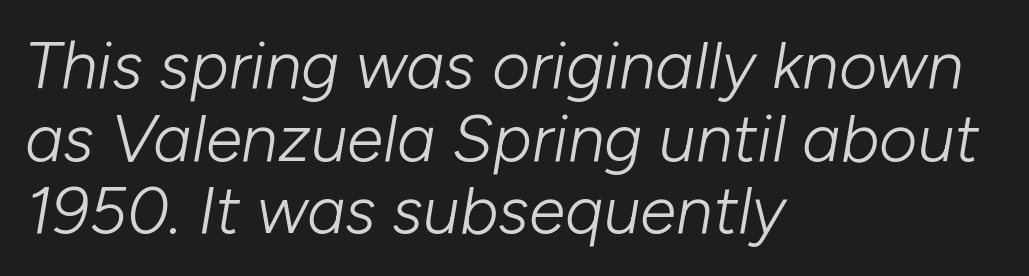
Q: Is the text bold? A: No.
Q: Is the text italic (slanted)? A: Yes, it leans right by about 10 degrees.
Q: Is the text underlined? A: No.
Q: How is the paragraph aligned? A: Left-aligned.
Q: Is the spacing between letters normal or unusually wide? A: Normal.
Q: Is the spacing between lines tight, normal or loose? A: Tight.
Q: Width (condensed, normal, or wide)? A: Normal.
Q: Stroke contrast? A: Low.
Q: x-height? A: Medium.
Q: Monospaced? A: No.
